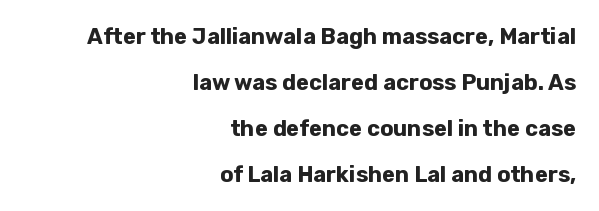
Between one letter and the next there's only the usual sliver of space. A flush-right, rag-left setting is used for this passage. This is heavy type, rendered in bold. The string is rendered with underlining switched off. Quick note: interline space is abundant.
